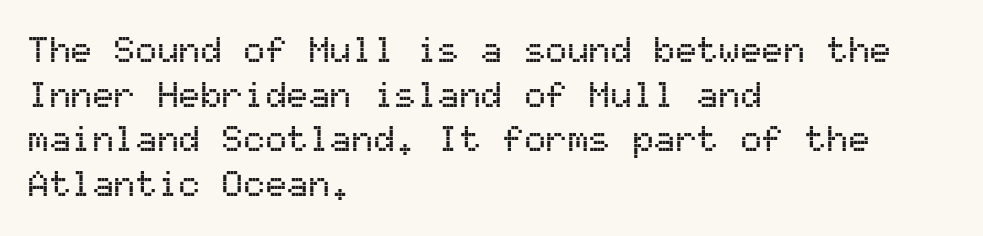
{"serif": "no", "italic": "no", "width": "normal", "stroke_contrast": "medium", "x_height": "medium", "monospaced": "yes", "underline": "no", "align": "left", "line_spacing_ratio": 1.24, "letter_spacing": "normal", "letter_spacing_em": 0.0, "glyph_px": 36}
